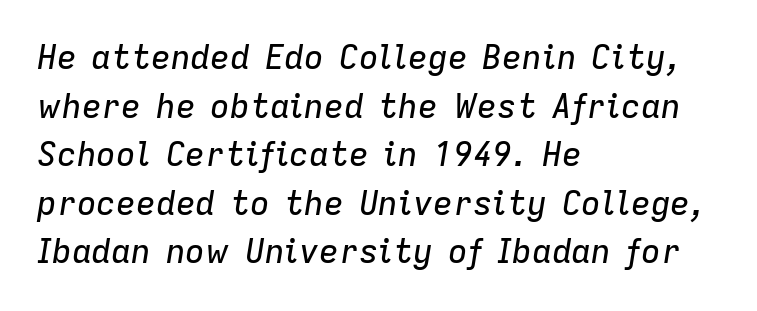
The image shows 33 px text type, italic (leaning right); set left-aligned, normal line spacing (1.47x), normal letter spacing, not underlined; low stroke contrast and a medium x-height.
